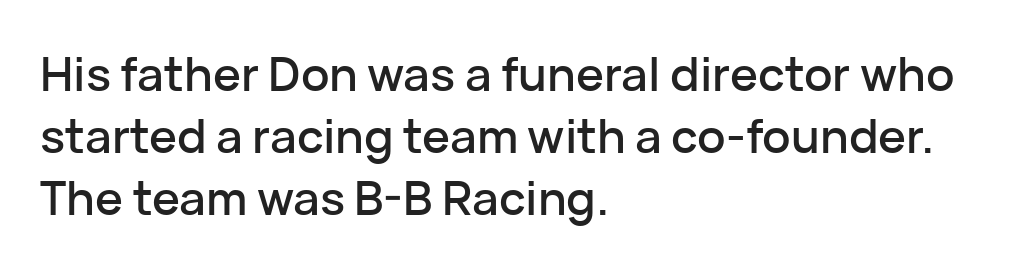
Q: Is the text italic (slanted)? A: No, it is upright.
Q: Is the typeface a serif or a sans-serif typeface? A: Sans-serif.
Q: Is the text underlined? A: No.
Q: How is the paragraph aligned? A: Left-aligned.
Q: Is the spacing between letters normal or unusually wide? A: Normal.
Q: Is the spacing between lines tight, normal or loose? A: Normal.
Q: Width (condensed, normal, or wide)? A: Normal.
Q: Stroke contrast? A: Low.
Q: x-height? A: Medium.
Q: Monospaced? A: No.
